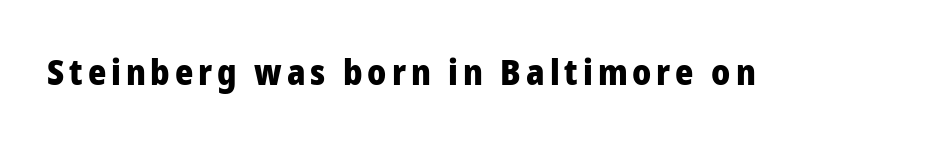
The image shows 35 px heavy sans-serif type, upright; set not underlined; low stroke contrast and a medium x-height.
